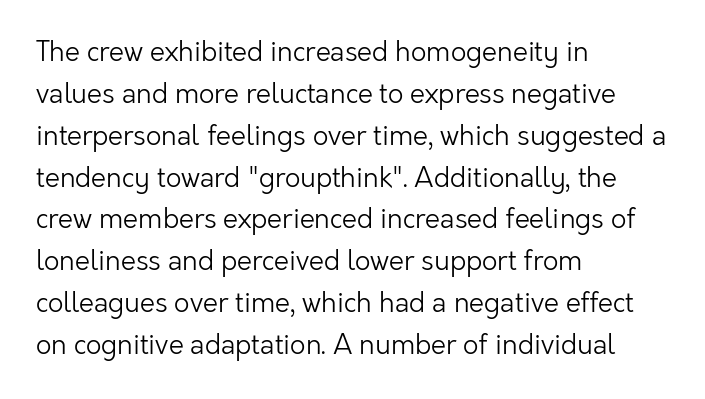
Anything drawn beneath the words? Only blank space. Each word holds together tightly as a unit, with standard inter-letter gaps. Each stroke keeps to a modest, everyday thickness or less. Normally led — the rows are evenly, conventionally spaced. In CSS terms this would be text-align: left. Does the lettering tilt? It doesn't — this is upright.
